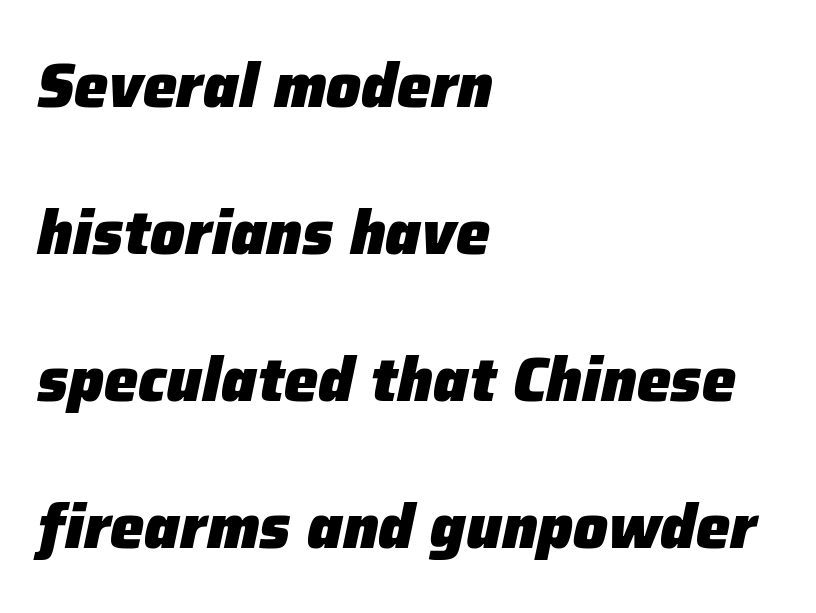
Q: Is the text bold? A: Yes.
Q: Is the text italic (slanted)? A: Yes, it leans right by about 12 degrees.
Q: Is the text underlined? A: No.
Q: How is the paragraph aligned? A: Left-aligned.
Q: Is the spacing between letters normal or unusually wide? A: Normal.
Q: Is the spacing between lines tight, normal or loose? A: Loose.
Q: Width (condensed, normal, or wide)? A: Normal.
Q: Stroke contrast? A: Low.
Q: x-height? A: Medium.
Q: Monospaced? A: No.
